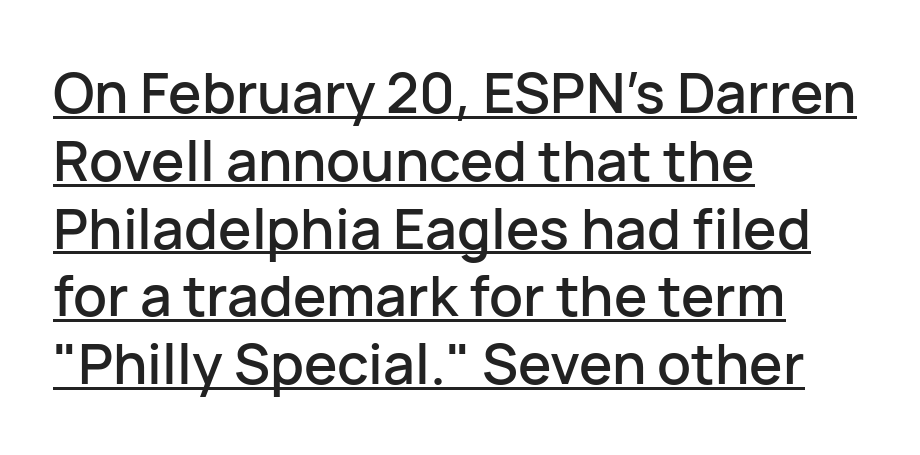
The image shows 56 px sans-serif type, upright; set left-aligned, line spacing 1.21x, normal letter spacing, underlined; low stroke contrast and a medium x-height.
